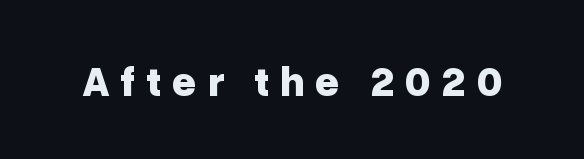
The area under the type is left untouched. Serifs: no, the terminals of the letterforms are clean. The letters advance in unequal steps, a hallmark of proportional type. Heavy, bold letterforms. What stands out about the letter spacing? Its width — letters are far apart.
